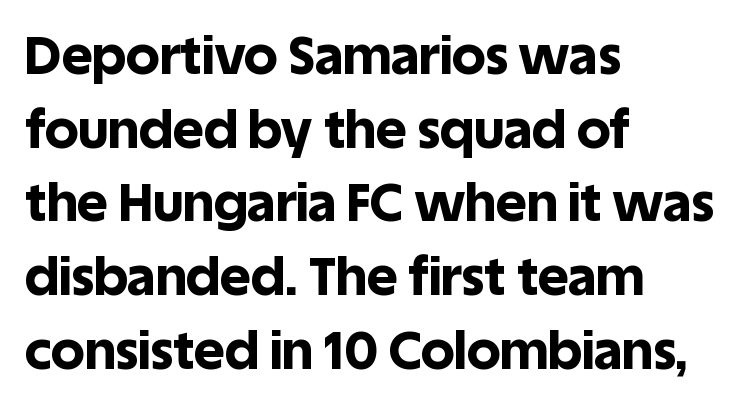
The image shows 53 px bold sans-serif type, upright; set left-aligned, normal line spacing (1.39x), normal letter spacing, not underlined; a large x-height.
